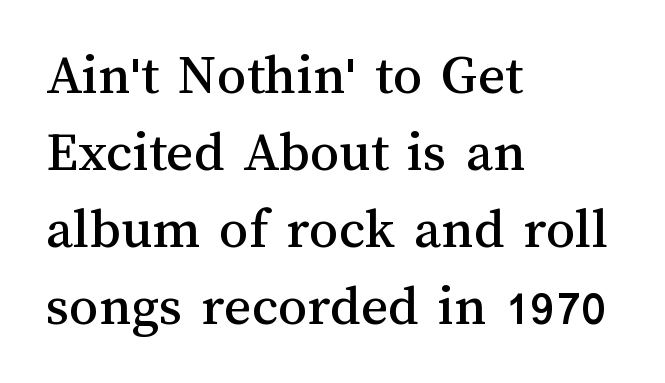
Q: Is the text italic (slanted)? A: No, it is upright.
Q: Is the text underlined? A: No.
Q: How is the paragraph aligned? A: Left-aligned.
Q: Is the spacing between letters normal or unusually wide? A: Normal.
Q: Is the spacing between lines tight, normal or loose? A: Normal.
Q: Width (condensed, normal, or wide)? A: Normal.
Q: Stroke contrast? A: Medium.
Q: x-height? A: Medium.
Q: Monospaced? A: No.
